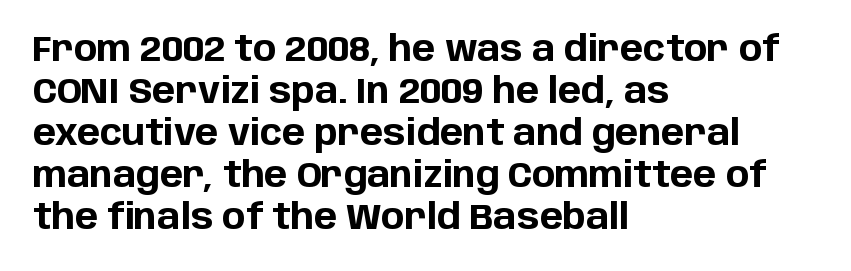
Is the type bold? Yes — the strokes are clearly thick and heavy. What stands out about the letter spacing? Nothing — it is the standard amount. Vertical strokes here are truly vertical. Type style note: lacks serifs. Note the varied advance widths — an 'i' is clearly narrower than an 'm'. The text block is weighted toward the left margin, trailing off unevenly rightward.
